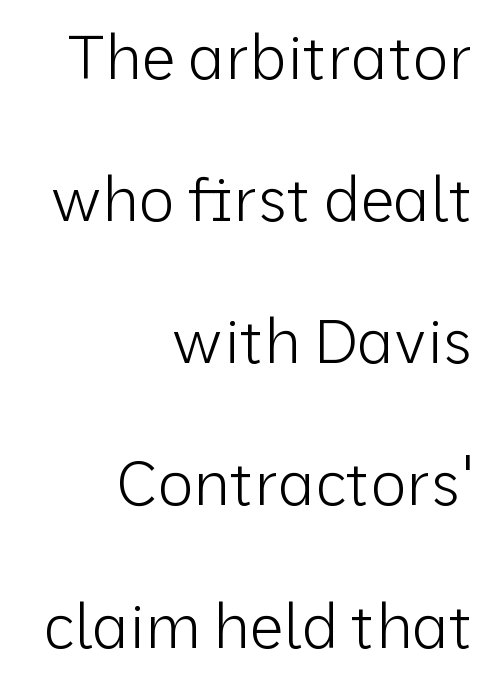
The image shows 61 px light sans-serif type, upright; set right-aligned, loose line spacing (2.33x), normal letter spacing, not underlined; low stroke contrast and a medium x-height.
